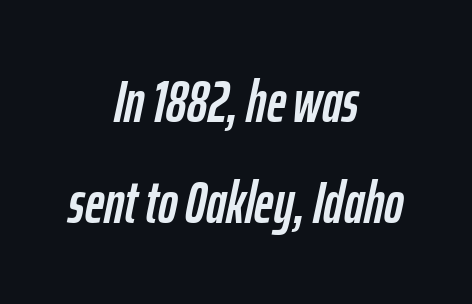
Q: Is the text italic (slanted)? A: Yes, it leans right by about 12 degrees.
Q: Is the text underlined? A: No.
Q: How is the paragraph aligned? A: Centered.
Q: Is the spacing between letters normal or unusually wide? A: Normal.
Q: Width (condensed, normal, or wide)? A: Condensed.
Q: Stroke contrast? A: Low.
Q: x-height? A: Medium.
Q: Monospaced? A: No.
